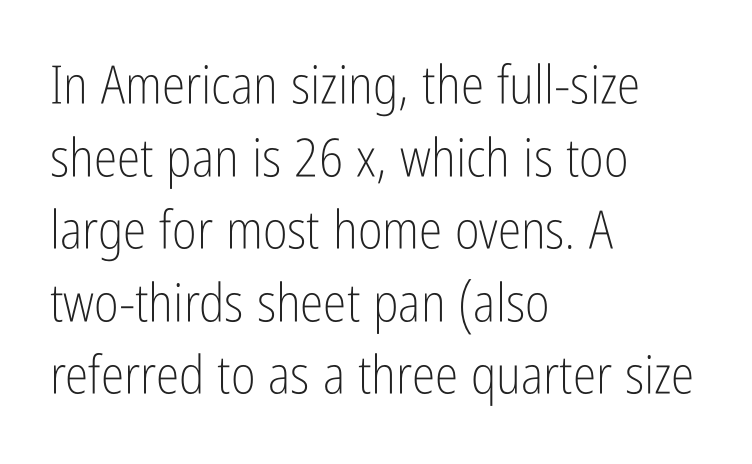
The image shows 53 px light, condensed sans-serif type, upright; set left-aligned, normal line spacing (1.37x), normal letter spacing, not underlined; low stroke contrast and a medium x-height.
